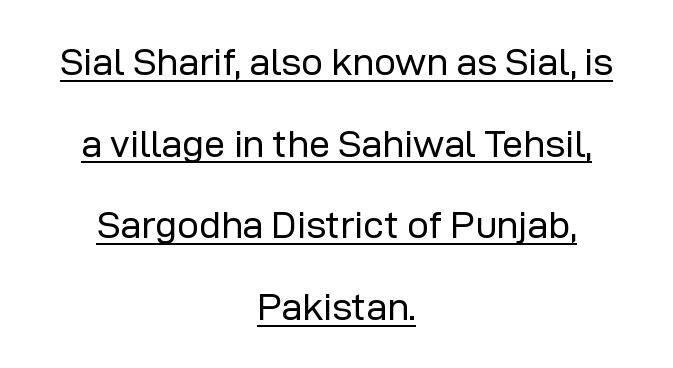
{"serif": "no", "italic": "no", "bold": "no", "weight": "regular", "width": "normal", "stroke_contrast": "low", "x_height": "medium", "monospaced": "no", "underline": "yes", "align": "center", "line_spacing": "loose", "line_spacing_ratio": 2.15, "letter_spacing": "normal", "letter_spacing_em": 0.0, "glyph_px": 38}
